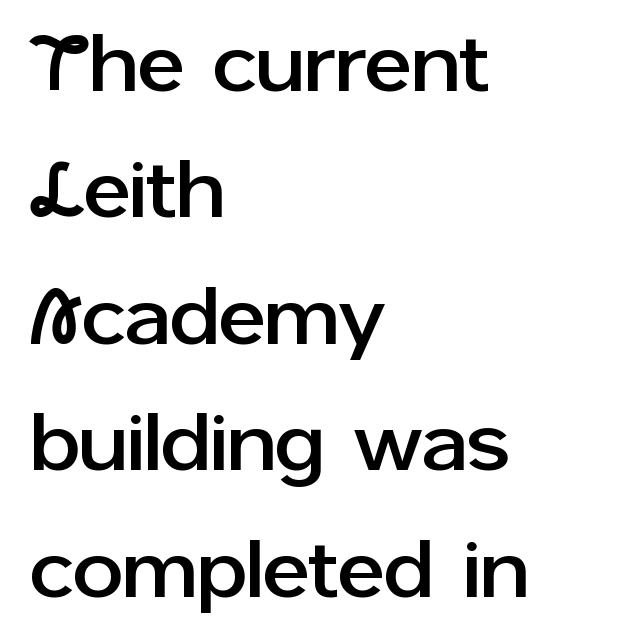
The image shows 80 px sans-serif type, upright; set left-aligned, normal line spacing (1.58x), normal letter spacing, not underlined; low stroke contrast and a medium x-height.
